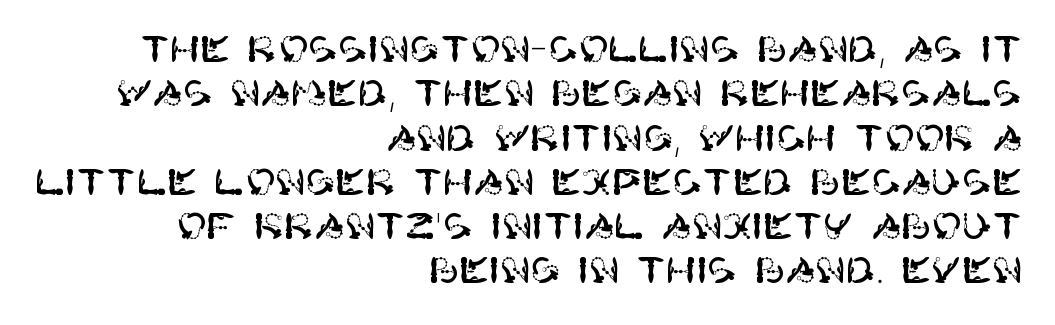
The image shows 36 px sans-serif type, upright; set right-aligned, line spacing 1.23x, normal letter spacing, not underlined; high stroke contrast and a large x-height.
